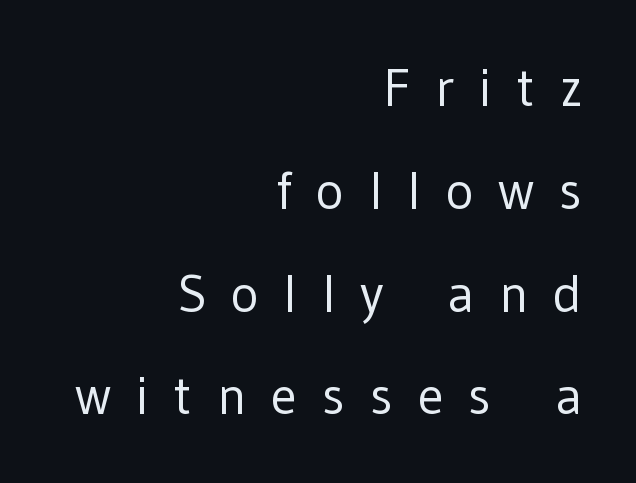
{"serif": "no", "italic": "no", "bold": "no", "weight": "regular", "width": "normal", "stroke_contrast": "low", "x_height": "medium", "monospaced": "no", "underline": "no", "align": "right", "line_spacing": "loose", "line_spacing_ratio": 1.94, "letter_spacing": "wide", "letter_spacing_em": 0.47, "glyph_px": 53}
